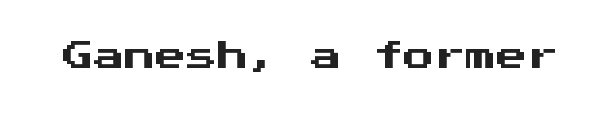
The letters stand upright; this is a roman face. Check where the strokes stop: nothing finishes them off — pure sans. Bare-footed words on every line. Each letter, wide or thin by design, is forced into the same width here. The tracking reads as untouched default to a designer's eye.
